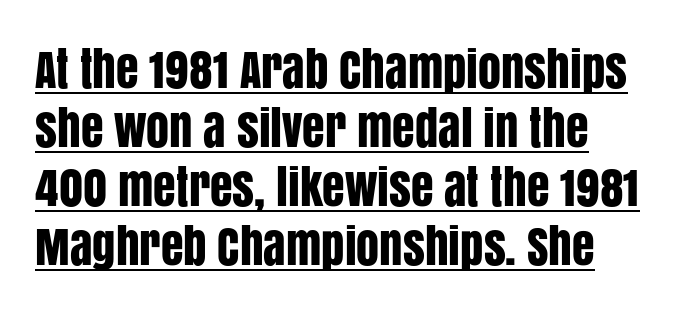
{"serif": "no", "italic": "no", "width": "condensed", "stroke_contrast": "low", "x_height": "large", "monospaced": "no", "underline": "yes", "align": "left", "line_spacing": "normal", "line_spacing_ratio": 1.28, "letter_spacing": "normal", "letter_spacing_em": 0.0, "glyph_px": 46}
